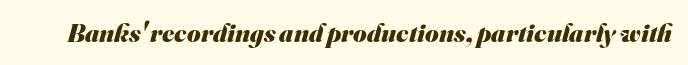
{"bold": "yes", "underline": "no", "letter_spacing": "normal", "letter_spacing_em": 0.0, "glyph_px": 26}
